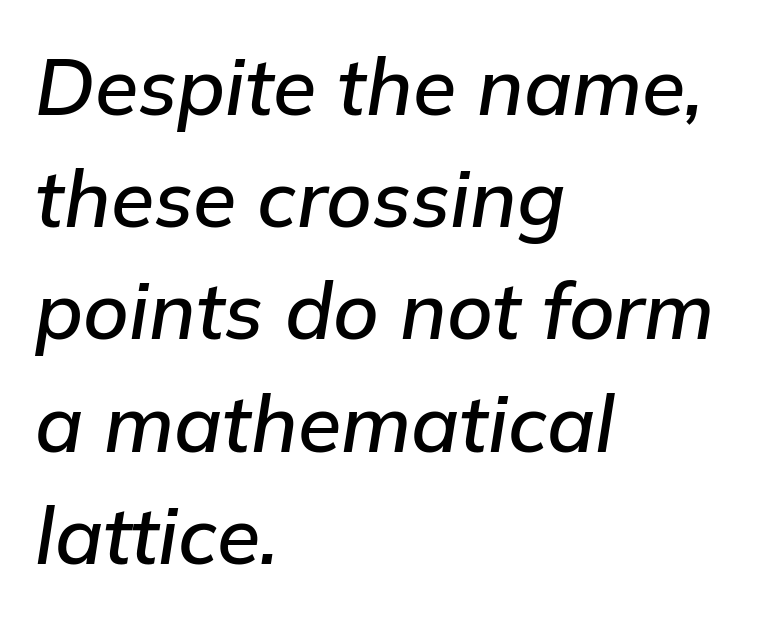
The image shows 79 px text type, italic (leaning right); set left-aligned, normal line spacing (1.42x), normal letter spacing, not underlined; low stroke contrast and a medium x-height.
